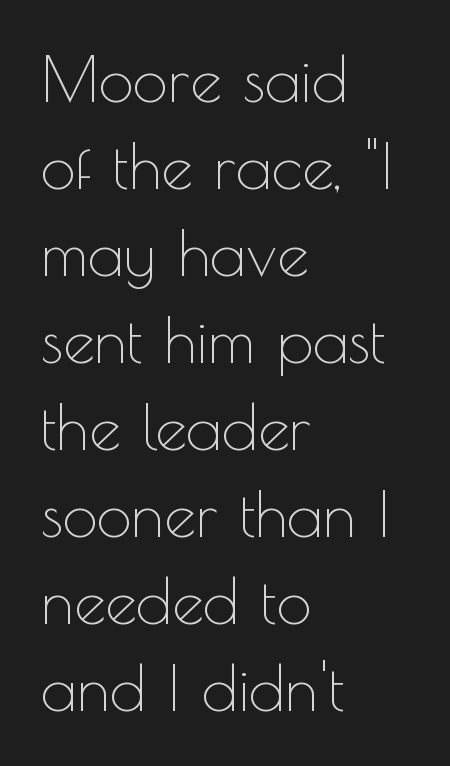
Does the lettering tilt? It doesn't — this is upright. The face used here is proportionally spaced, like ordinary book or web type. Summary of weight: not heavy and not bold. The text was rendered using a sans face with plain stroke endings. Letter spacing: default. Letters rest on an invisible, unmarked baseline.
